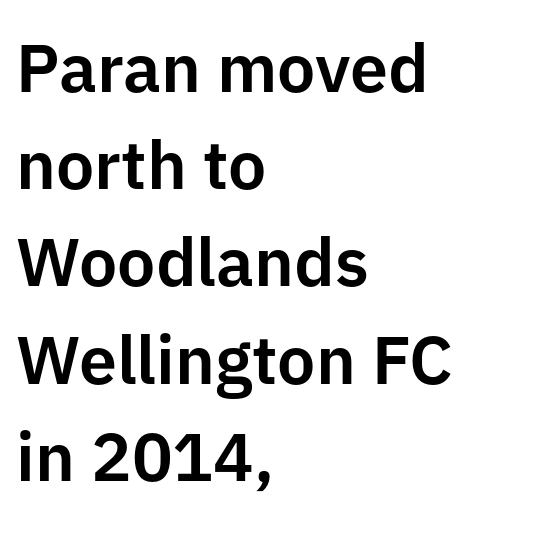
The image shows 68 px sans-serif type, upright; set left-aligned, normal line spacing (1.43x), normal letter spacing, not underlined; low stroke contrast and a medium x-height.
